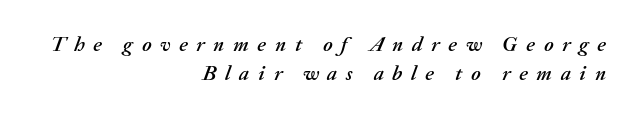
Q: Is the text italic (slanted)? A: Yes, it leans right by about 20 degrees.
Q: Is the text underlined? A: No.
Q: How is the paragraph aligned? A: Right-aligned.
Q: Is the spacing between letters normal or unusually wide? A: Unusually wide.
Q: Is the spacing between lines tight, normal or loose? A: Normal.
